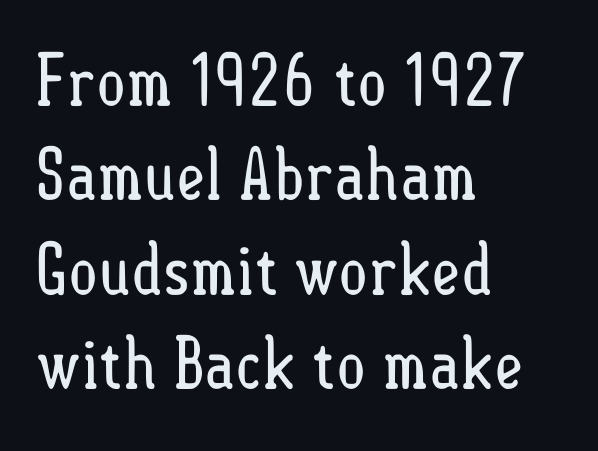
The image shows 71 px regular-weight, condensed type, upright; set left-aligned, normal line spacing (1.33x), normal letter spacing, not underlined; low stroke contrast and a small x-height.
